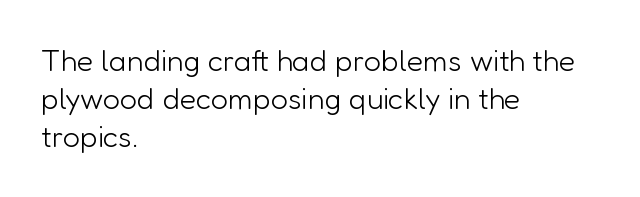
The image shows 30 px light sans-serif type, upright; set left-aligned, normal line spacing (1.27x), normal letter spacing, not underlined; low stroke contrast and a medium x-height.
